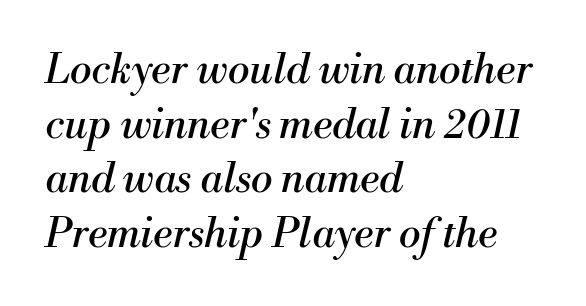
{"serif": "yes", "italic": "yes", "lean": "right", "slant_degrees": 13, "bold": "no", "weight": "regular", "width": "normal", "stroke_contrast": "medium", "x_height": "small", "monospaced": "no", "underline": "no", "align": "left", "line_spacing": "normal", "line_spacing_ratio": 1.33, "letter_spacing": "normal", "letter_spacing_em": 0.0, "glyph_px": 41}
